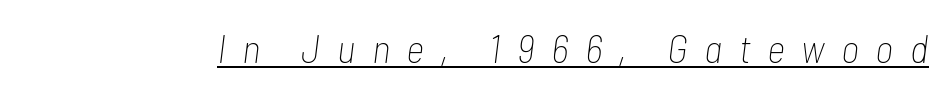
Q: Is the text bold? A: No.
Q: Is the text italic (slanted)? A: Yes, it leans right by about 7 degrees.
Q: Is the text underlined? A: Yes.
Q: Is the spacing between letters normal or unusually wide? A: Unusually wide.
Q: Width (condensed, normal, or wide)? A: Condensed.
Q: Stroke contrast? A: Low.
Q: x-height? A: Medium.
Q: Monospaced? A: No.
